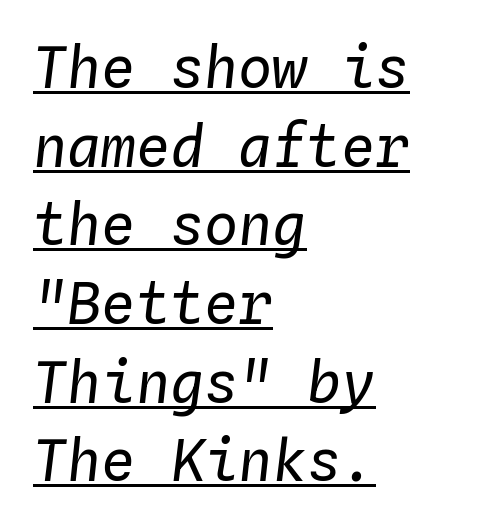
{"italic": "yes", "lean": "right", "slant_degrees": 4, "bold": "no", "weight": "regular", "width": "normal", "stroke_contrast": "low", "x_height": "medium", "monospaced": "yes", "underline": "yes", "align": "left", "line_spacing": "normal", "line_spacing_ratio": 1.38, "letter_spacing": "normal", "letter_spacing_em": 0.0, "glyph_px": 57}
